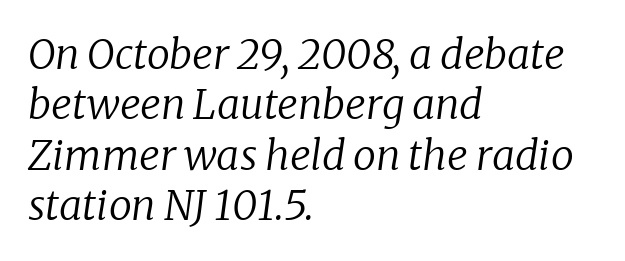
Check under the words: just untouched page. The passage shown is typed in a proportional face where columns would drift. Notice how the passage keeps a crisp vertical edge on the left only. Does extra space separate the letters? No, they use regular spacing.
